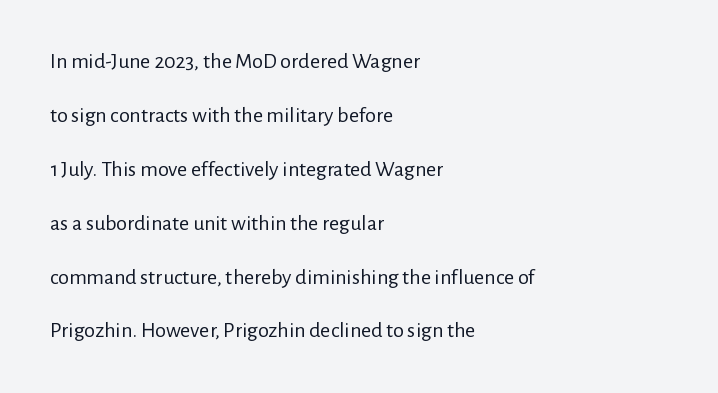
The image shows 22 px text type, upright; set left-aligned, loose line spacing (2.45x), normal letter spacing, not underlined.
